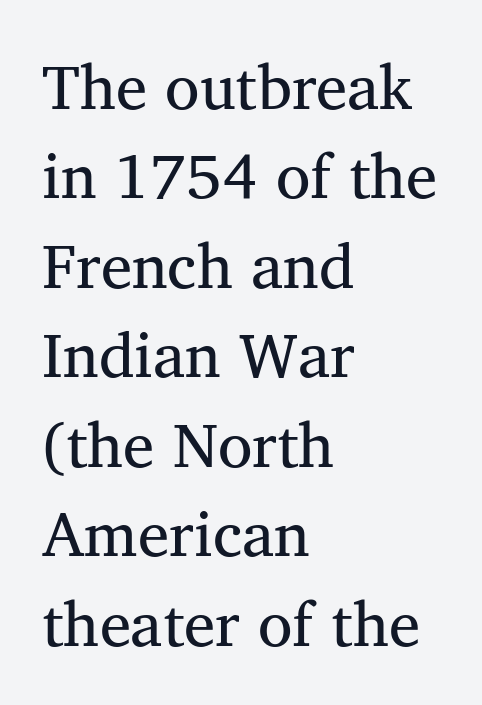
Q: Is the text bold? A: No.
Q: Is the typeface a serif or a sans-serif typeface? A: Serif.
Q: Is the text underlined? A: No.
Q: How is the paragraph aligned? A: Left-aligned.
Q: Is the spacing between letters normal or unusually wide? A: Normal.
Q: Is the spacing between lines tight, normal or loose? A: Normal.
Q: Width (condensed, normal, or wide)? A: Normal.
Q: Stroke contrast? A: Medium.
Q: x-height? A: Medium.
Q: Monospaced? A: No.
